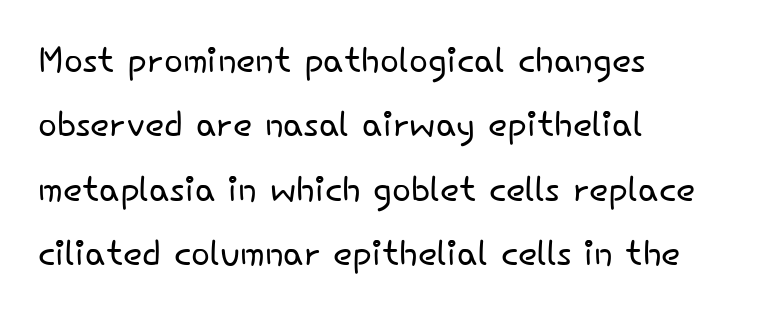
Q: Is the text bold? A: No.
Q: Is the text italic (slanted)? A: No, it is upright.
Q: Is the typeface a serif or a sans-serif typeface? A: Sans-serif.
Q: Is the text underlined? A: No.
Q: How is the paragraph aligned? A: Left-aligned.
Q: Is the spacing between letters normal or unusually wide? A: Normal.
Q: Is the spacing between lines tight, normal or loose? A: Normal.
Q: Width (condensed, normal, or wide)? A: Normal.
Q: Stroke contrast? A: Low.
Q: x-height? A: Small.
Q: Monospaced? A: No.
